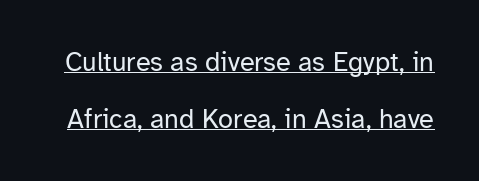
Q: Is the text bold? A: No.
Q: Is the text italic (slanted)? A: No, it is upright.
Q: Is the text underlined? A: Yes.
Q: Is the spacing between letters normal or unusually wide? A: Normal.
Q: Is the spacing between lines tight, normal or loose? A: Loose.
